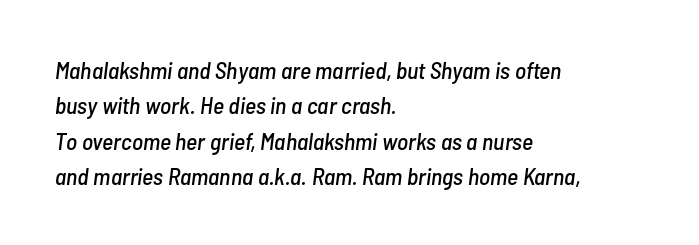
The foot of each line stays bare and open. Short and long lines alike share a common starting point at left. The line texture is even and compact thanks to regular tracking. Rendered with sloped, italic letterforms. The passage shown stacks its lines at a standard gap.
